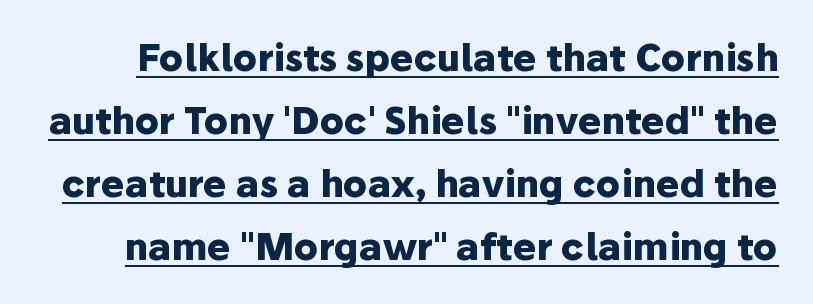
Q: Is the text bold? A: Yes.
Q: Is the text italic (slanted)? A: No, it is upright.
Q: Is the typeface a serif or a sans-serif typeface? A: Sans-serif.
Q: Is the text underlined? A: Yes.
Q: Is the spacing between letters normal or unusually wide? A: Normal.
Q: Width (condensed, normal, or wide)? A: Normal.
Q: Stroke contrast? A: Low.
Q: x-height? A: Medium.
Q: Monospaced? A: No.
